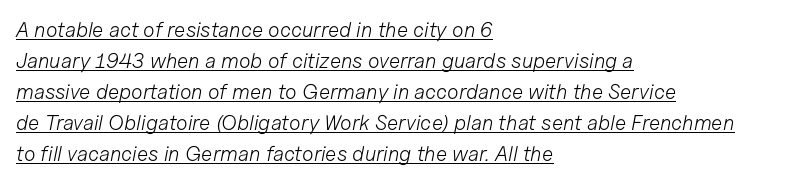
This rendering leaves character spacing at its baseline value. Looking at the ascenders, they clearly lean. In designer terms, the underline attribute is active on this setting. Weight class: somewhere from thin through regular.
